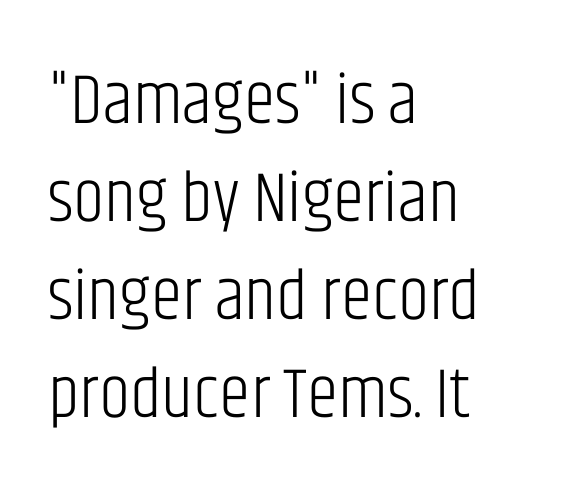
{"serif": "no", "italic": "no", "bold": "no", "weight": "light", "width": "condensed", "stroke_contrast": "low", "x_height": "large", "monospaced": "no", "underline": "no", "align": "left", "line_spacing": "normal", "line_spacing_ratio": 1.38, "letter_spacing": "normal", "letter_spacing_em": 0.0, "glyph_px": 71}
